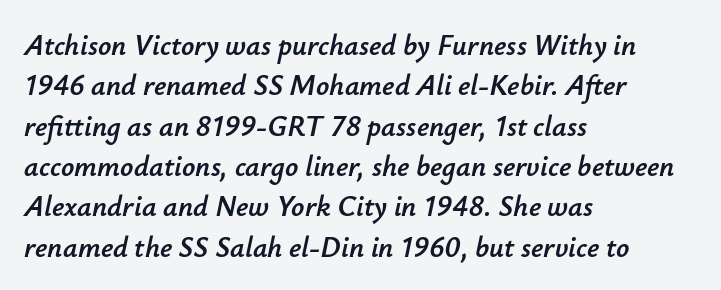
{"italic": "yes", "lean": "right", "slant_degrees": 12, "width": "normal", "stroke_contrast": "low", "x_height": "small", "monospaced": "no", "underline": "no", "align": "left", "line_spacing": "normal", "line_spacing_ratio": 1.39, "letter_spacing": "normal", "letter_spacing_em": 0.0, "glyph_px": 29}
